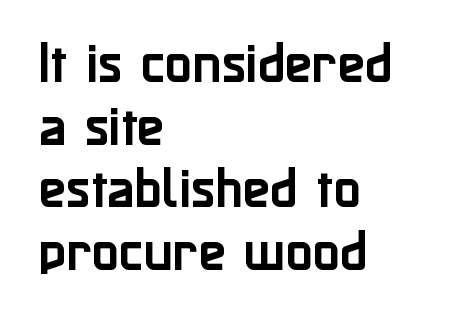
The image shows 45 px sans-serif type, upright; set left-aligned, normal line spacing (1.39x), normal letter spacing, not underlined; low stroke contrast and a medium x-height.
